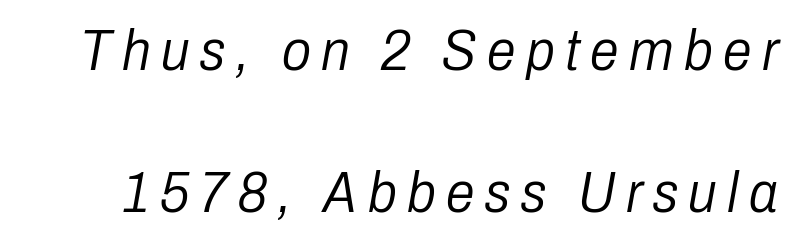
{"italic": "yes", "lean": "right", "slant_degrees": 10, "bold": "no", "weight": "light", "width": "condensed", "stroke_contrast": "low", "x_height": "medium", "monospaced": "no", "underline": "no", "line_spacing": "loose", "line_spacing_ratio": 2.44, "glyph_px": 58}
